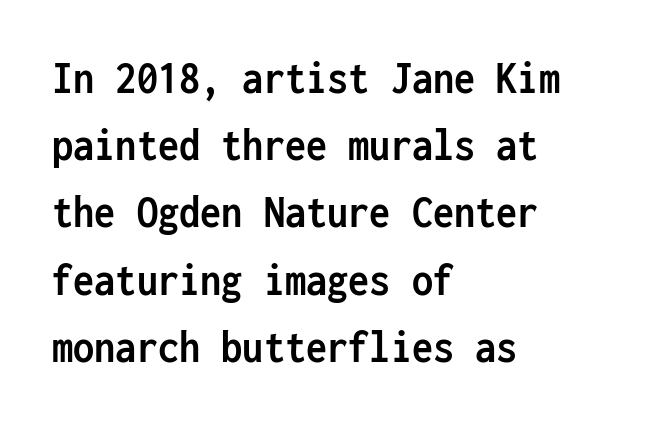
{"serif": "no", "italic": "no", "bold": "yes", "weight": "semibold", "width": "condensed", "stroke_contrast": "low", "x_height": "medium", "monospaced": "yes", "underline": "no", "align": "left", "line_spacing": "normal", "line_spacing_ratio": 1.43, "letter_spacing": "normal", "letter_spacing_em": 0.0, "glyph_px": 47}
